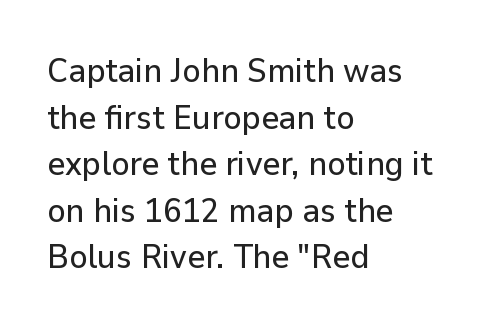
Q: Is the text italic (slanted)? A: No, it is upright.
Q: Is the typeface a serif or a sans-serif typeface? A: Sans-serif.
Q: Is the text underlined? A: No.
Q: How is the paragraph aligned? A: Left-aligned.
Q: Is the spacing between letters normal or unusually wide? A: Normal.
Q: Is the spacing between lines tight, normal or loose? A: Normal.
Q: Width (condensed, normal, or wide)? A: Normal.
Q: Stroke contrast? A: Low.
Q: x-height? A: Medium.
Q: Monospaced? A: No.
